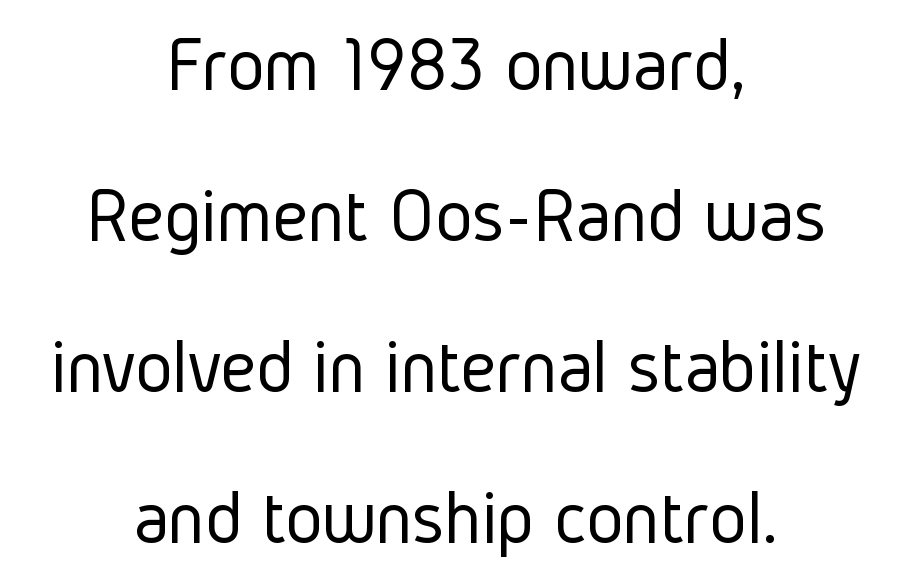
Has an underline been added? It has not. Line spacing here is loose. The passage shown is typed in a proportional face where columns would drift. Nope, no serifs anywhere on these letters. Is the block centered? Yes — each line is placed symmetrically about the middle. The tracking reads as untouched default to a designer's eye.
